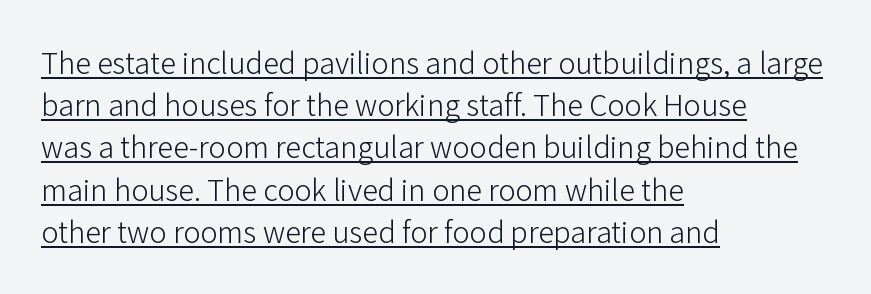
The image shows 32 px light sans-serif type, upright; set left-aligned, normal line spacing (1.32x), normal letter spacing, underlined; low stroke contrast and a medium x-height.
